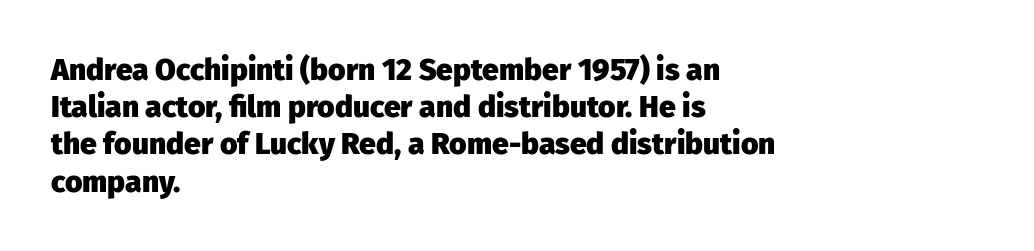
{"serif": "no", "italic": "no", "bold": "yes", "weight": "heavy", "width": "normal", "stroke_contrast": "low", "x_height": "medium", "monospaced": "no", "underline": "no", "align": "left", "line_spacing_ratio": 1.24, "letter_spacing": "normal", "letter_spacing_em": 0.0, "glyph_px": 30}
